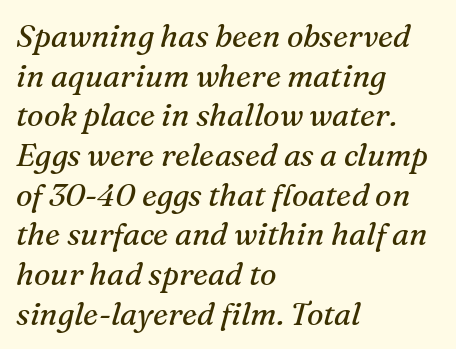
{"serif": "yes", "italic": "yes", "lean": "right", "slant_degrees": 16, "bold": "no", "weight": "regular", "width": "normal", "stroke_contrast": "medium", "x_height": "medium", "monospaced": "no", "underline": "no", "align": "left", "line_spacing": "normal", "line_spacing_ratio": 1.28, "letter_spacing": "normal", "letter_spacing_em": 0.0, "glyph_px": 31}
